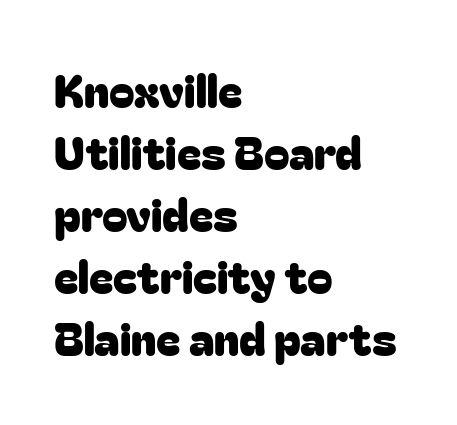
{"serif": "no", "italic": "no", "width": "normal", "stroke_contrast": "low", "x_height": "medium", "monospaced": "no", "underline": "no", "align": "left", "line_spacing": "normal", "line_spacing_ratio": 1.35, "letter_spacing": "normal", "letter_spacing_em": 0.0, "glyph_px": 46}
